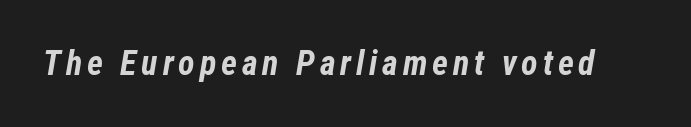
The image shows 34 px bold, condensed type, italic (leaning right); set not underlined; low stroke contrast and a medium x-height.
